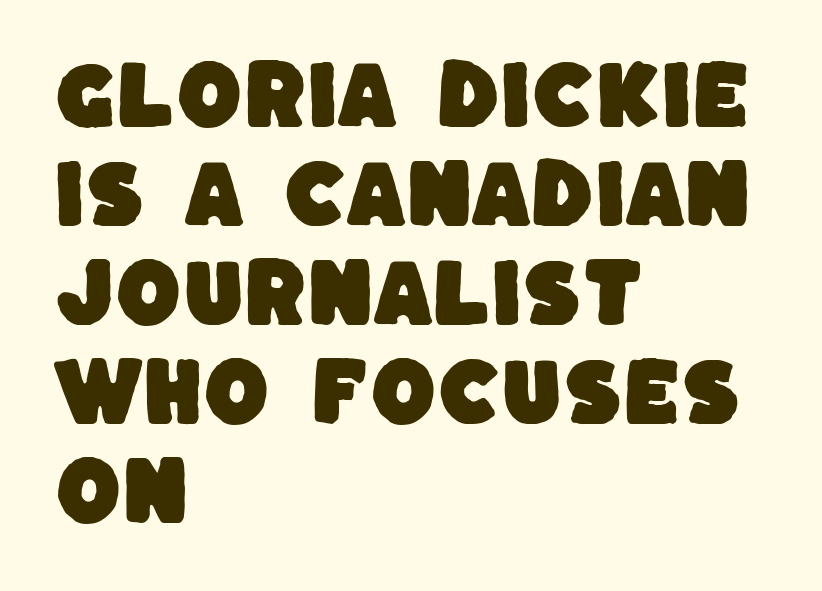
{"serif": "no", "width": "normal", "stroke_contrast": "low", "x_height": "large", "monospaced": "no", "underline": "no", "align": "left", "line_spacing": "normal", "line_spacing_ratio": 1.32, "letter_spacing": "normal", "letter_spacing_em": 0.0, "glyph_px": 75}
